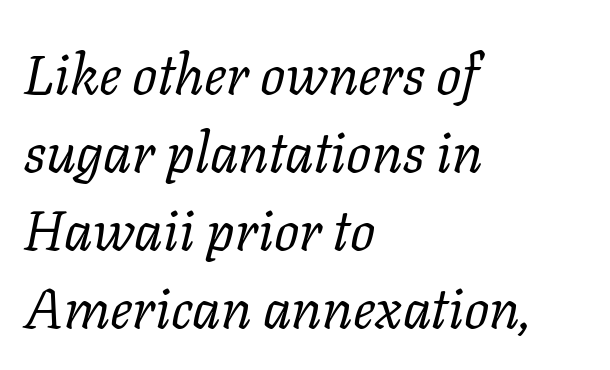
{"serif": "yes", "italic": "yes", "lean": "right", "slant_degrees": 11, "bold": "no", "weight": "regular", "width": "normal", "stroke_contrast": "low", "x_height": "medium", "monospaced": "no", "underline": "no", "align": "left", "line_spacing": "normal", "line_spacing_ratio": 1.39, "letter_spacing": "normal", "letter_spacing_em": 0.0, "glyph_px": 56}
